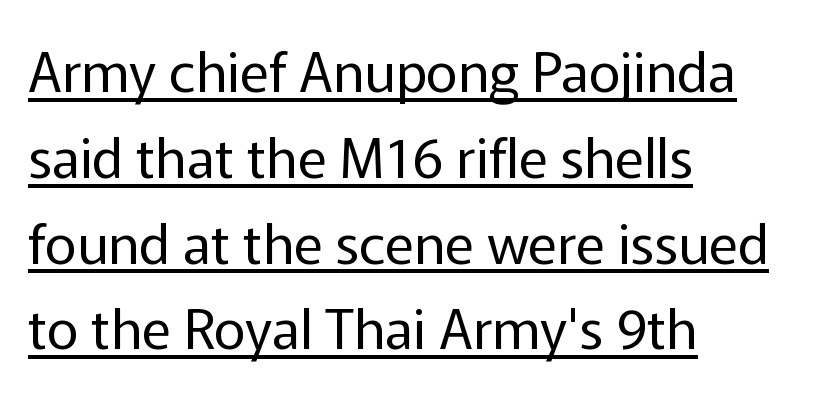
{"serif": "no", "italic": "no", "bold": "no", "weight": "regular", "width": "normal", "stroke_contrast": "low", "x_height": "medium", "monospaced": "no", "underline": "yes", "align": "left", "line_spacing": "normal", "line_spacing_ratio": 1.56, "letter_spacing": "normal", "letter_spacing_em": 0.0, "glyph_px": 55}
